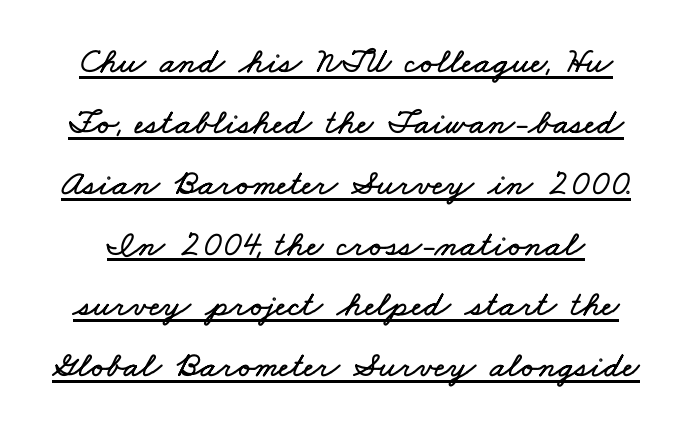
This sample has the flowing, uneven cadence of proportional lettering. Here the glyphs are tracked normally, forming tight word shapes. Horizontal bands of white between lines are of average thickness. Underlining? Definitely there.
